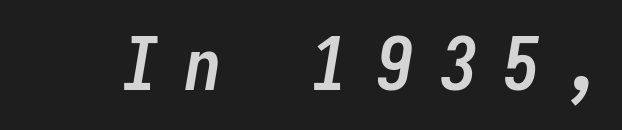
Monospaced: the letters line up in strict vertical columns. These lines carry a lot of weight — the face is fully bold. Just letters on the line, the space beneath them empty. The specimen reads as italic at a glance. The rendering inserts visible extra space after every character.
